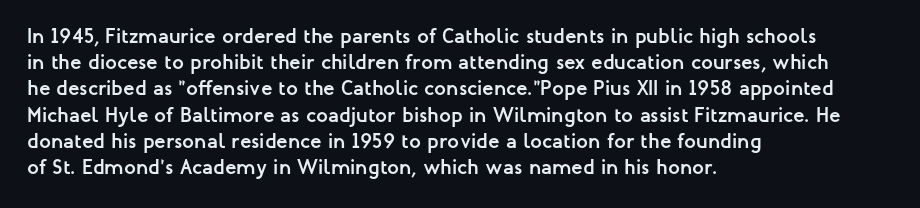
Q: Is the text bold? A: Yes.
Q: Is the text italic (slanted)? A: No, it is upright.
Q: Is the text underlined? A: No.
Q: How is the paragraph aligned? A: Left-aligned.
Q: Is the spacing between letters normal or unusually wide? A: Normal.
Q: Is the spacing between lines tight, normal or loose? A: Normal.
